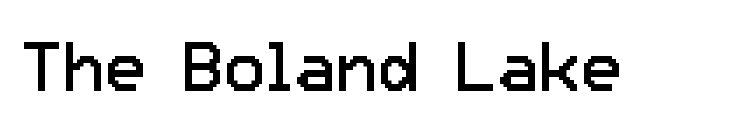
Vertical stems look standard width or narrower in stroke. The glyphs are unaccompanied by any horizontal stroke below them. Unlike italic type, these characters show no tilt at all. Honestly, the letter spacing is just normal — you wouldn't notice it. Varying glyph widths throughout — classic text-font behaviour.
